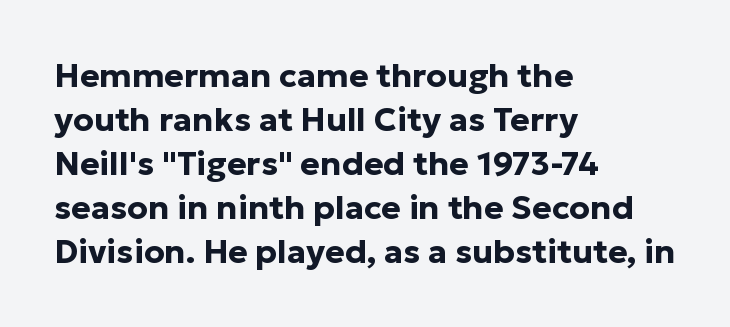
Q: Is the text bold? A: Yes.
Q: Is the text italic (slanted)? A: No, it is upright.
Q: Is the typeface a serif or a sans-serif typeface? A: Sans-serif.
Q: Is the text underlined? A: No.
Q: How is the paragraph aligned? A: Left-aligned.
Q: Is the spacing between letters normal or unusually wide? A: Normal.
Q: Is the spacing between lines tight, normal or loose? A: Normal.
Q: Width (condensed, normal, or wide)? A: Normal.
Q: Stroke contrast? A: Low.
Q: x-height? A: Medium.
Q: Monospaced? A: No.
